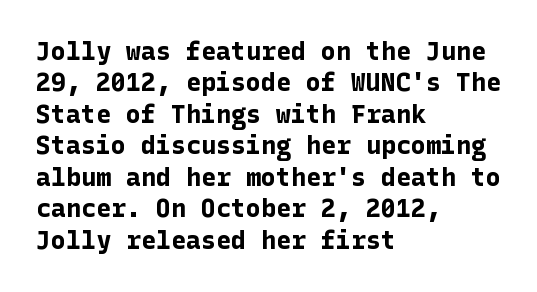
Q: Is the text bold? A: Yes.
Q: Is the text italic (slanted)? A: No, it is upright.
Q: Is the text underlined? A: No.
Q: How is the paragraph aligned? A: Left-aligned.
Q: Is the spacing between letters normal or unusually wide? A: Normal.
Q: Is the spacing between lines tight, normal or loose? A: Normal.
